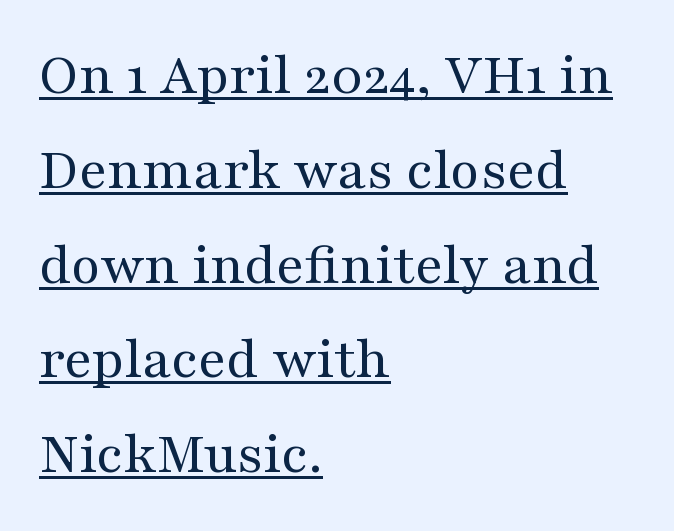
Q: Is the text bold? A: No.
Q: Is the text italic (slanted)? A: No, it is upright.
Q: Is the typeface a serif or a sans-serif typeface? A: Serif.
Q: Is the text underlined? A: Yes.
Q: How is the paragraph aligned? A: Left-aligned.
Q: Is the spacing between letters normal or unusually wide? A: Normal.
Q: Is the spacing between lines tight, normal or loose? A: Normal.
Q: Width (condensed, normal, or wide)? A: Wide.
Q: Stroke contrast? A: Medium.
Q: x-height? A: Medium.
Q: Monospaced? A: No.
